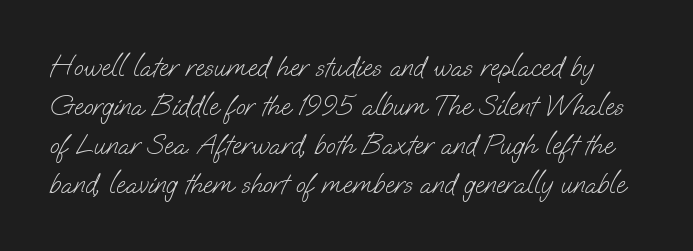
The image shows 28 px light sans-serif type; set normal line spacing (1.39x), normal letter spacing, not underlined; low stroke contrast and a small x-height.
